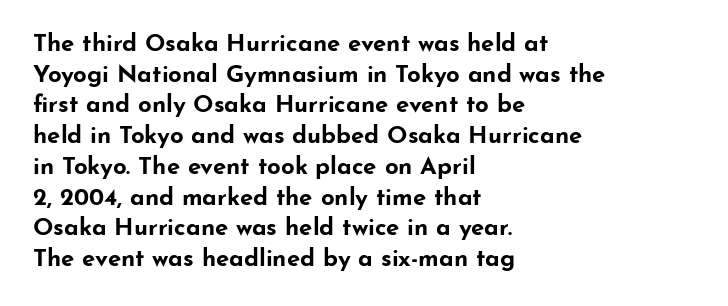
Q: Is the text bold? A: Yes.
Q: Is the text italic (slanted)? A: No, it is upright.
Q: Is the text underlined? A: No.
Q: How is the paragraph aligned? A: Left-aligned.
Q: Is the spacing between letters normal or unusually wide? A: Normal.
Q: Is the spacing between lines tight, normal or loose? A: Normal.
